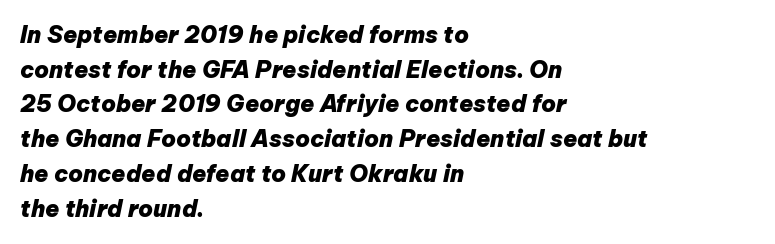
Q: Is the text bold? A: Yes.
Q: Is the text italic (slanted)? A: Yes, it leans right by about 12 degrees.
Q: Is the text underlined? A: No.
Q: How is the paragraph aligned? A: Left-aligned.
Q: Is the spacing between letters normal or unusually wide? A: Normal.
Q: Is the spacing between lines tight, normal or loose? A: Normal.
